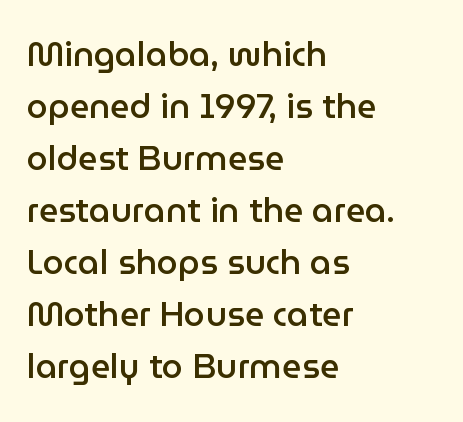
The image shows 34 px semibold sans-serif type, upright; set left-aligned, normal line spacing (1.53x), normal letter spacing, not underlined; low stroke contrast and a medium x-height.
